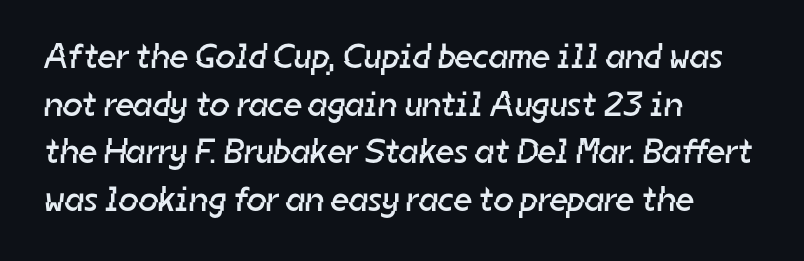
{"serif": "no", "bold": "no", "weight": "regular", "width": "normal", "stroke_contrast": "low", "x_height": "medium", "monospaced": "no", "underline": "no", "align": "left", "line_spacing": "normal", "line_spacing_ratio": 1.36, "letter_spacing": "normal", "letter_spacing_em": 0.0, "glyph_px": 35}
